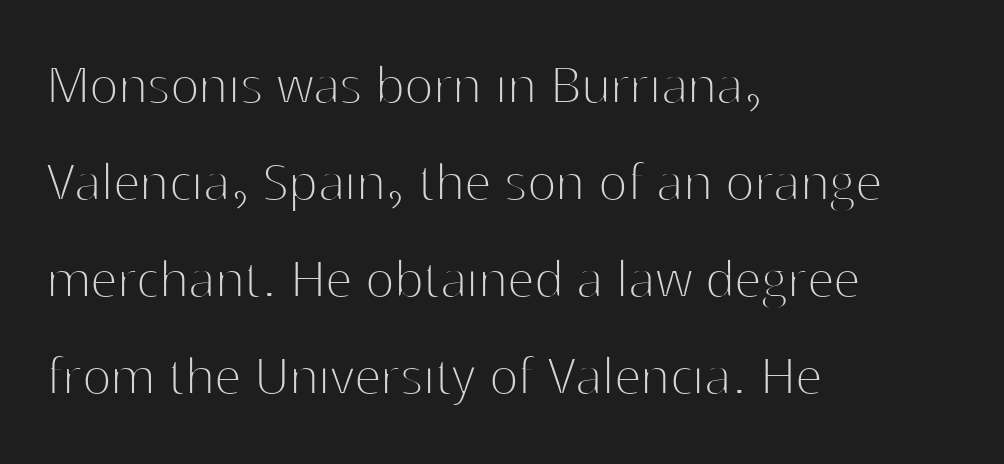
Q: Is the text bold? A: No.
Q: Is the text italic (slanted)? A: No, it is upright.
Q: Is the typeface a serif or a sans-serif typeface? A: Sans-serif.
Q: Is the text underlined? A: No.
Q: How is the paragraph aligned? A: Left-aligned.
Q: Is the spacing between letters normal or unusually wide? A: Normal.
Q: Is the spacing between lines tight, normal or loose? A: Normal.
Q: Width (condensed, normal, or wide)? A: Normal.
Q: Stroke contrast? A: High.
Q: x-height? A: Medium.
Q: Monospaced? A: No.
